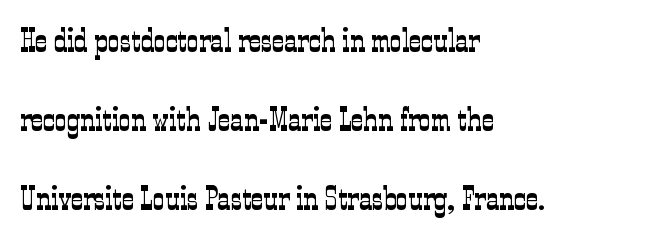
Layout note: lines flush left. The lines are spread far apart with generous leading. Look at the bottom of the vertical strokes: they flare into serifs here. The letterforms sit at book weight or below.
